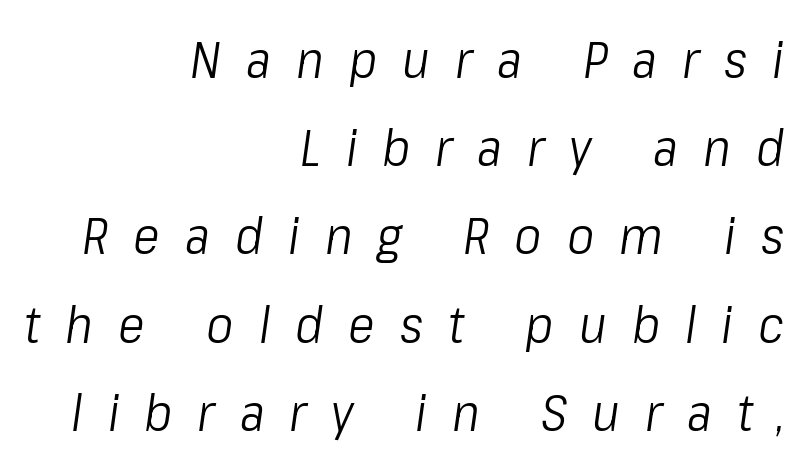
{"italic": "yes", "lean": "right", "slant_degrees": 8, "bold": "no", "weight": "light", "width": "condensed", "stroke_contrast": "low", "x_height": "medium", "monospaced": "no", "underline": "no", "align": "right", "line_spacing_ratio": 1.73, "letter_spacing": "wide", "letter_spacing_em": 0.49, "glyph_px": 51}
